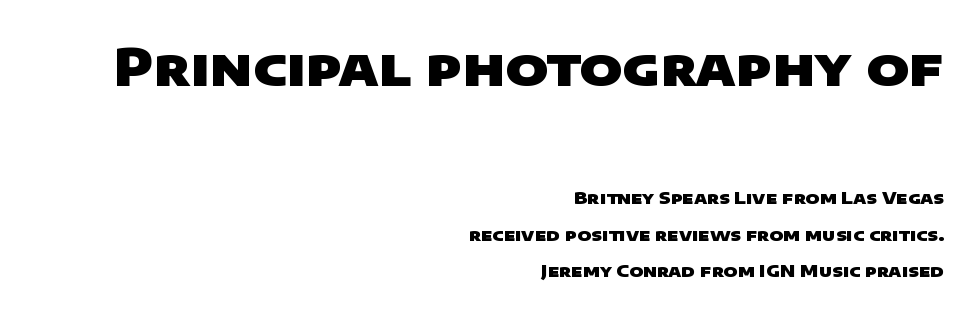
This layout puts the oversized block above and the modest block below. The rendering shows plain stroke endings on the letterforms — a sans-serif design. Proportional: the letters do not fall into vertical columns. Descenders are the only things crossing below the line. The strokes are fattened all the way to bold.
